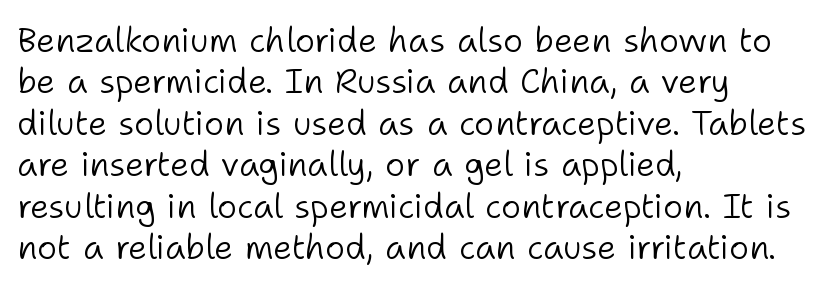
The image shows 34 px light sans-serif type, upright; set left-aligned, line spacing 1.22x, normal letter spacing, not underlined; low stroke contrast and a medium x-height.
